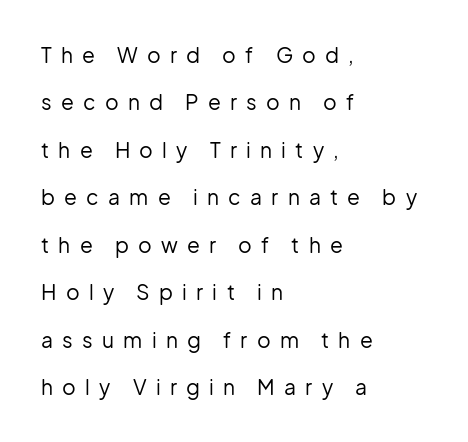
{"italic": "no", "bold": "no", "underline": "no", "align": "left", "line_spacing": "loose", "line_spacing_ratio": 2.26, "letter_spacing": "wide", "letter_spacing_em": 0.44, "glyph_px": 21}
